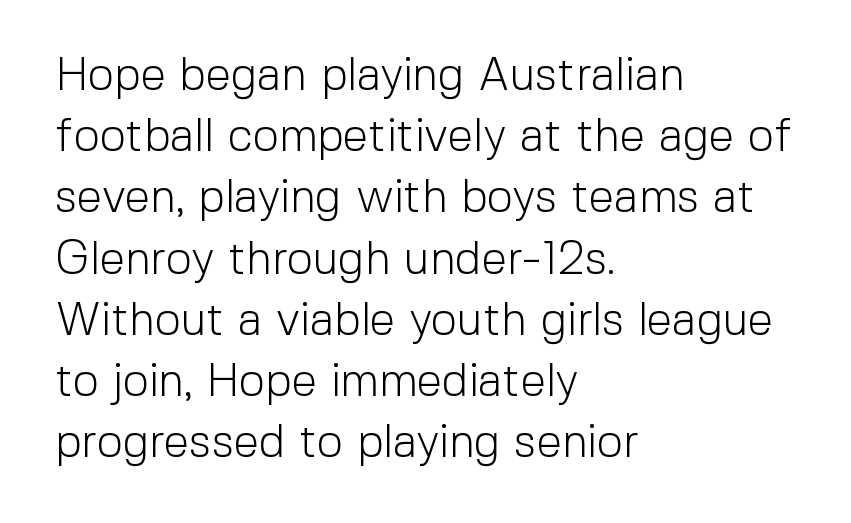
Italic: no, the glyphs are upright roman. The lines in this sample share a left origin and differ only in where they stop. Students, observe: this is what conventionally led text looks like. Note the varied advance widths — an 'i' is clearly narrower than an 'm'.
